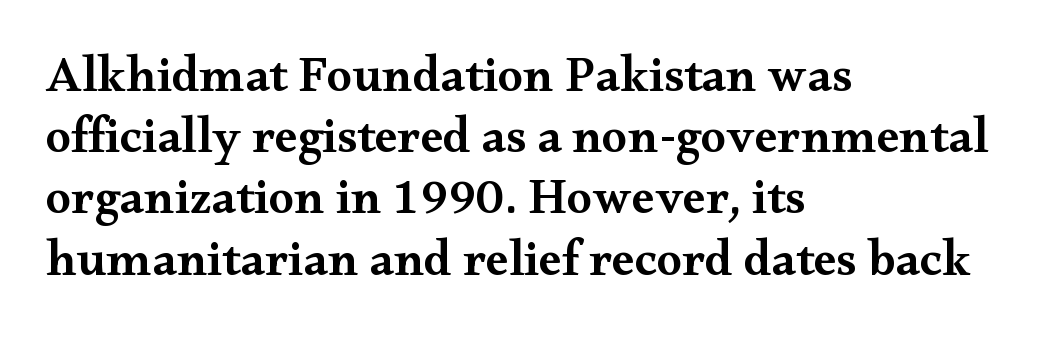
{"serif": "yes", "italic": "no", "bold": "semi", "weight": "semibold", "width": "wide", "stroke_contrast": "medium", "x_height": "small", "monospaced": "no", "underline": "no", "align": "left", "line_spacing_ratio": 1.2, "letter_spacing": "normal", "letter_spacing_em": 0.0, "glyph_px": 51}
